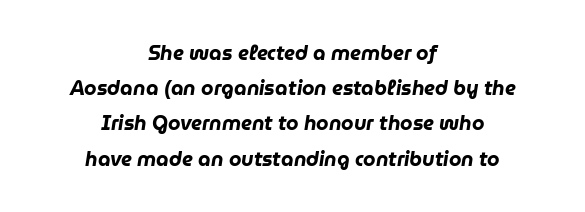
The image shows 20 px bold type, italic (leaning right); set centered, line spacing 1.76x, normal letter spacing, not underlined.
